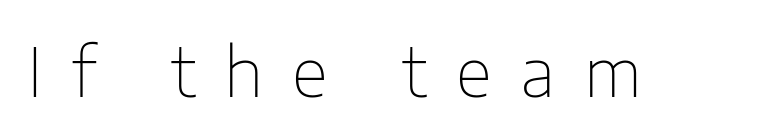
Check where the strokes stop: nothing finishes them off — pure sans. Beneath every word, the page is bare. Is this a fixed-width face? No — the glyphs have proportional, varying widths. Ordinary non-slanted type is in use. Stroke mass is kept to a normal reading level or below. The line texture is sparse and dotted thanks to wide tracking.
